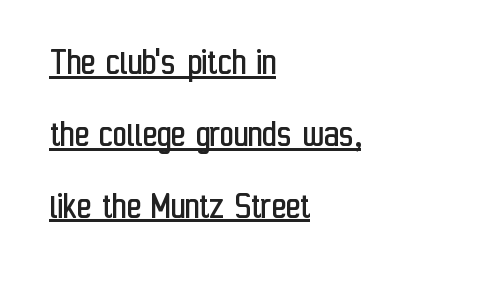
Characters remain perfectly vertical along every line. No letter is thick-stroked: the sample isn't bold. This sample is left-justified, so line endings fall wherever the words run out. These lines keep a tight, regular rhythm from letter to letter. Grotesque or geometric, the face here clearly has no serifs.
